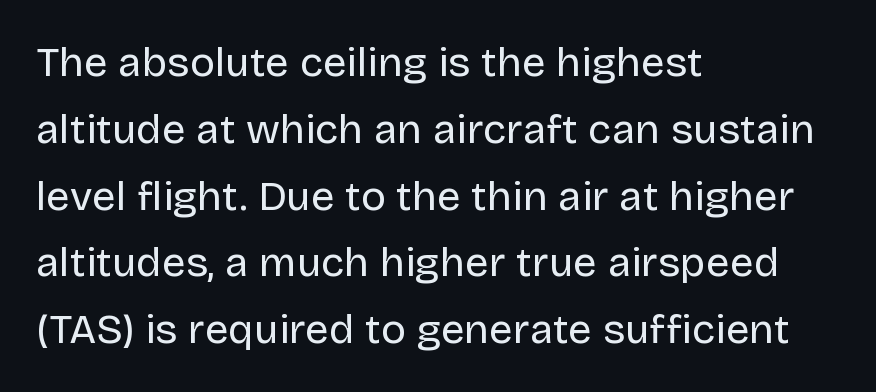
{"serif": "no", "italic": "no", "bold": "no", "weight": "regular", "width": "normal", "stroke_contrast": "low", "x_height": "large", "monospaced": "no", "underline": "no", "align": "left", "line_spacing": "normal", "line_spacing_ratio": 1.59, "letter_spacing": "normal", "letter_spacing_em": 0.0, "glyph_px": 42}
